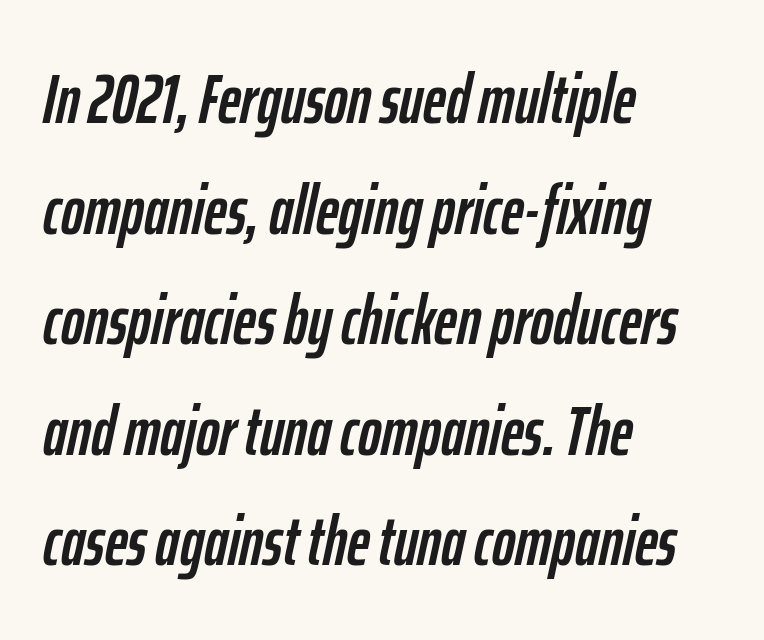
The image shows 70 px condensed type, italic (leaning right); set left-aligned, normal line spacing (1.58x), normal letter spacing, not underlined; low stroke contrast and a medium x-height.
